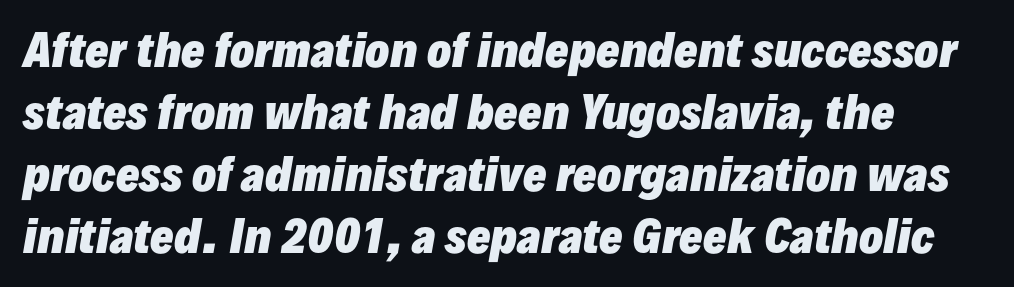
The rendering anchors every line to the left-hand side. The passage shown is typed in a proportional face where columns would drift. Has an underline been added? It has not. Regular leading.
